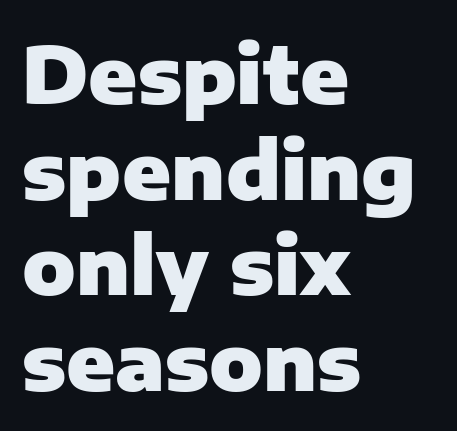
The image shows 79 px heavy sans-serif type, upright; set left-aligned, line spacing 1.21x, normal letter spacing, not underlined; low stroke contrast and a medium x-height.
